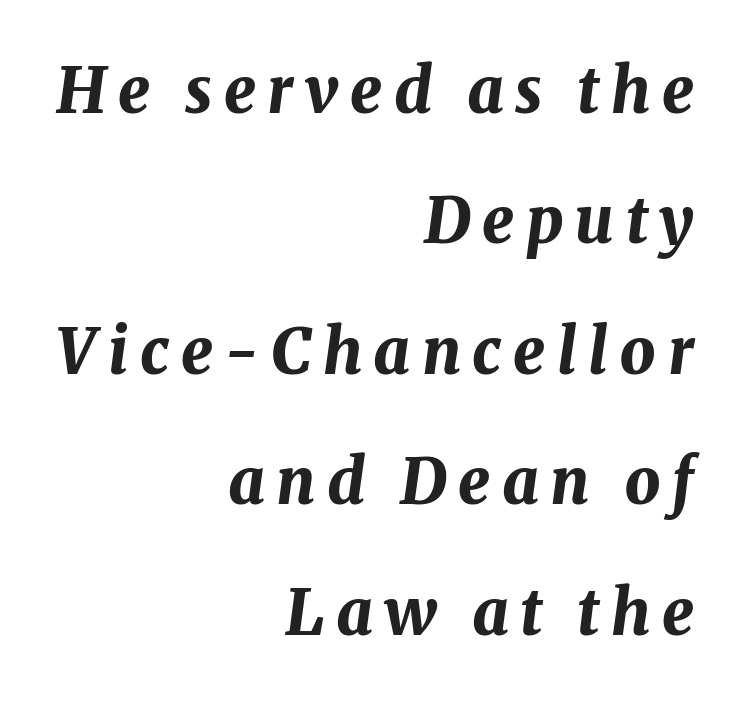
The image shows 63 px bold type, italic (leaning right); set right-aligned, loose line spacing (2.07x), not underlined; medium stroke contrast and a medium x-height.
